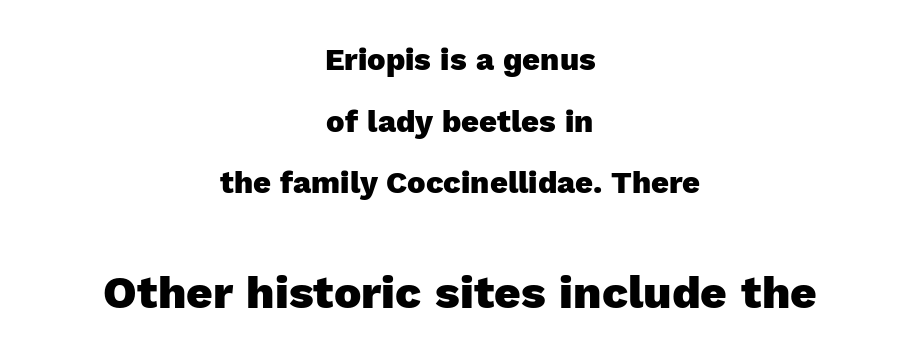
The image shows 46 px heavy sans-serif type, upright; set centered, loose line spacing (1.99x), normal letter spacing, not underlined; the second (bottom) block is 1.48x larger; a medium x-height.
